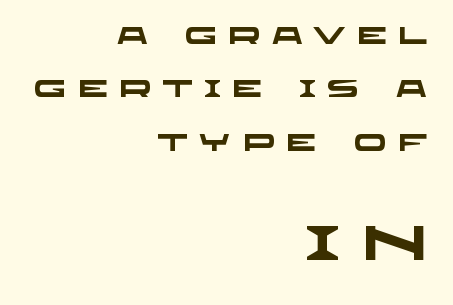
Q: Is the text bold? A: Yes.
Q: Is the typeface a serif or a sans-serif typeface? A: Sans-serif.
Q: Is the text underlined? A: No.
Q: How is the paragraph aligned? A: Right-aligned.
Q: Is the spacing between letters normal or unusually wide? A: Unusually wide.
Q: Is the spacing between lines tight, normal or loose? A: Loose.
Q: Which block of text is set in a larger size, the first (top) or the second (bottom)? A: The second (bottom) one.
Q: Width (condensed, normal, or wide)? A: Wide.
Q: Stroke contrast? A: Low.
Q: x-height? A: Large.
Q: Monospaced? A: No.
